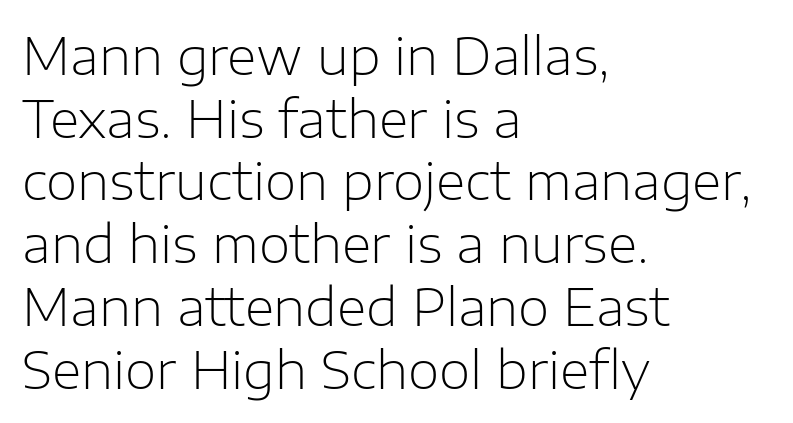
Check the space under the baseline: it is left empty. Weight class: somewhere from thin through regular. Notice how the passage keeps a crisp vertical edge on the left only. Italic: no, the glyphs are upright roman. This sample has the flowing, uneven cadence of proportional lettering.
